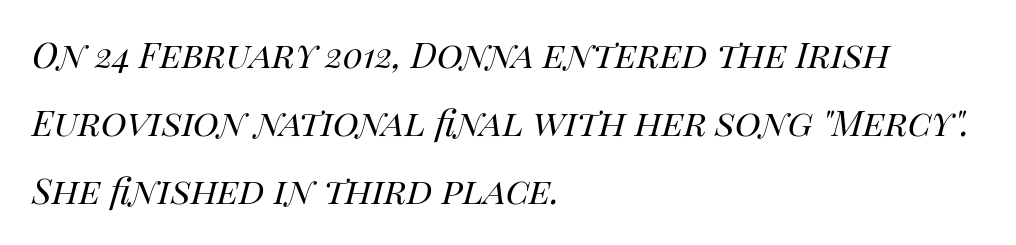
Q: Is the text bold? A: No.
Q: Is the text italic (slanted)? A: Yes, it leans right by about 14 degrees.
Q: Is the text underlined? A: No.
Q: How is the paragraph aligned? A: Left-aligned.
Q: Is the spacing between letters normal or unusually wide? A: Normal.
Q: Is the spacing between lines tight, normal or loose? A: Normal.
Q: Width (condensed, normal, or wide)? A: Normal.
Q: Stroke contrast? A: High.
Q: x-height? A: Large.
Q: Monospaced? A: No.
